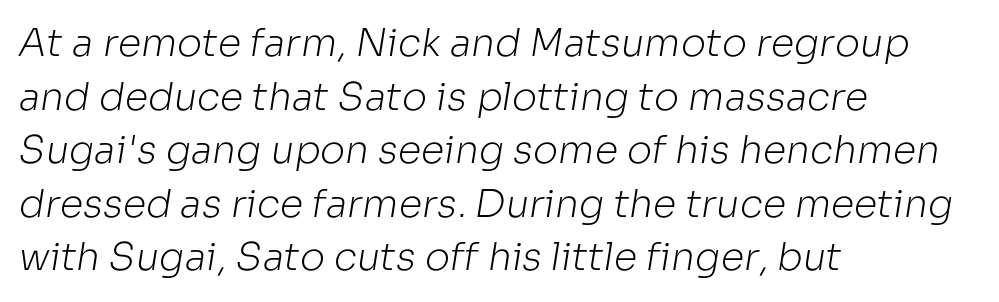
The image shows 38 px light sans-serif type; set left-aligned, normal line spacing (1.41x), normal letter spacing, not underlined; low stroke contrast and a medium x-height.
